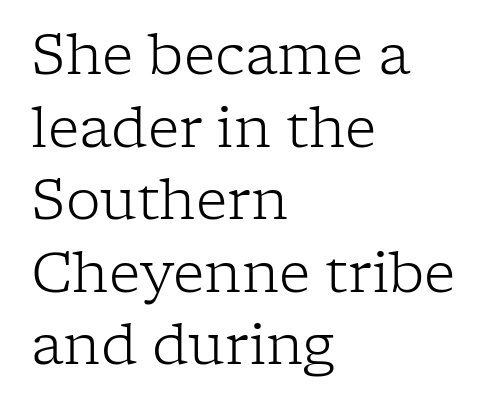
The image shows 55 px light serif type, upright; set left-aligned, normal line spacing (1.32x), normal letter spacing, not underlined; low stroke contrast and a medium x-height.
